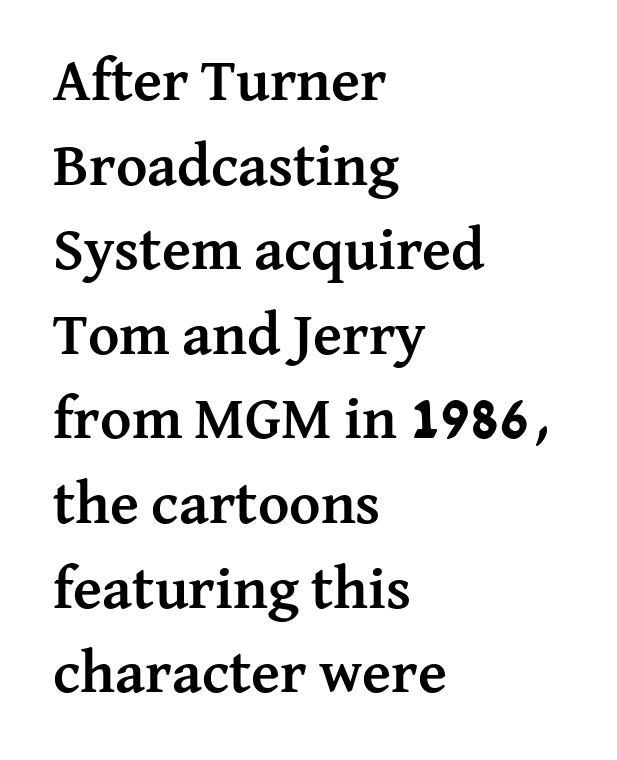
{"serif": "yes", "italic": "no", "bold": "yes", "weight": "semibold", "width": "normal", "stroke_contrast": "medium", "x_height": "medium", "monospaced": "no", "underline": "no", "align": "left", "line_spacing": "normal", "line_spacing_ratio": 1.41, "letter_spacing": "normal", "letter_spacing_em": 0.0, "glyph_px": 60}
